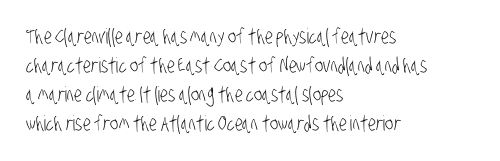
Q: Is the text bold? A: No.
Q: Is the text underlined? A: No.
Q: How is the paragraph aligned? A: Left-aligned.
Q: Is the spacing between letters normal or unusually wide? A: Normal.
Q: Is the spacing between lines tight, normal or loose? A: Normal.
